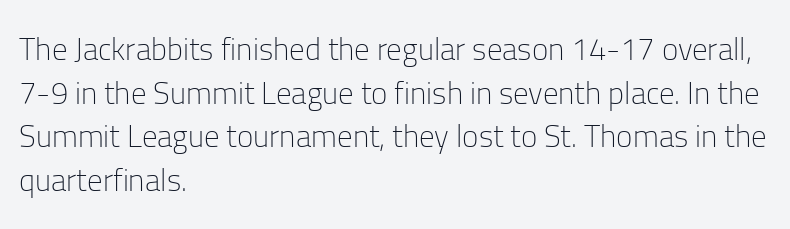
Vertically, the passage feels balanced, rows spaced as you'd expect. The face used here is a sans, in the tradition of grotesques and geometrics. A typesetter would call this proportional, since set widths differ per character. Letter spacing: default. The baseline area is clear. No italicization has been applied; the sample stays upright.
